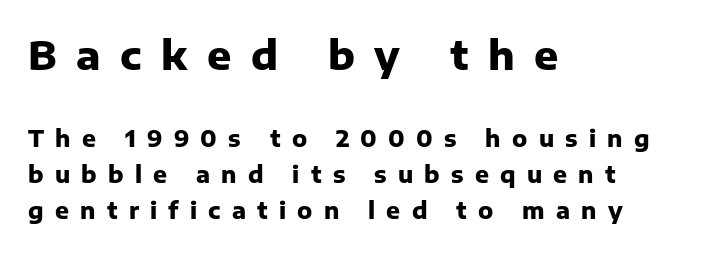
{"serif": "no", "italic": "no", "bold": "yes", "weight": "heavy", "width": "normal", "stroke_contrast": "low", "x_height": "medium", "monospaced": "no", "underline": "no", "align": "left", "line_spacing": "normal", "line_spacing_ratio": 1.57, "letter_spacing": "wide", "letter_spacing_em": 0.49, "larger_block": "first", "size_ratio": 1.74, "glyph_px": 40}
